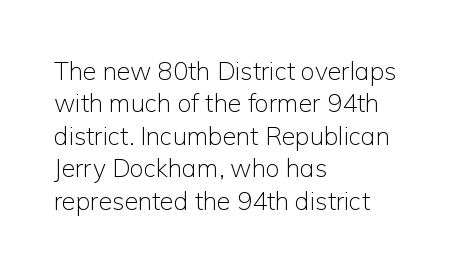
The words here are not underlined. Whoever set this chose a conventional vertical rhythm. Honestly, the letter spacing is just normal — you wouldn't notice it. Tall strokes in this sample are plumb rather than angled. Compared with a centered layout, this one pins lines to the left instead. The weight tops out at a normal text grade.
